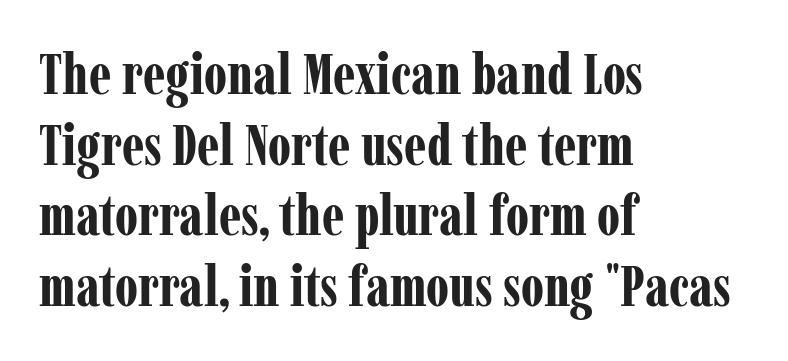
The words here are not underlined. The ragged edge is on the right, which tells us the setting is flush left. In terms of letterform style, serifs are clearly present. Proportional: the letters do not fall into vertical columns. It's the straight-up-and-down kind of type. A dark, heavy texture on the line: the type is bold.
